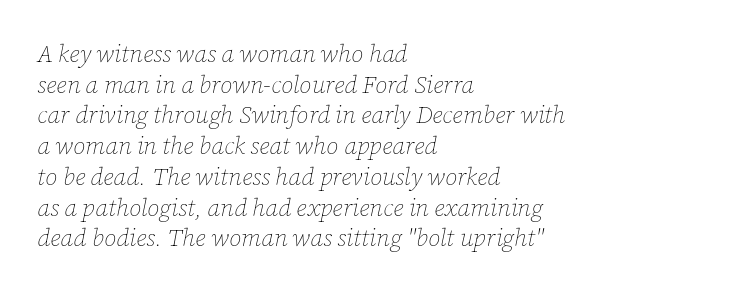
{"italic": "yes", "lean": "right", "slant_degrees": 12, "bold": "no", "underline": "no", "align": "left", "line_spacing": "normal", "line_spacing_ratio": 1.28, "letter_spacing": "normal", "letter_spacing_em": 0.0, "glyph_px": 24}
